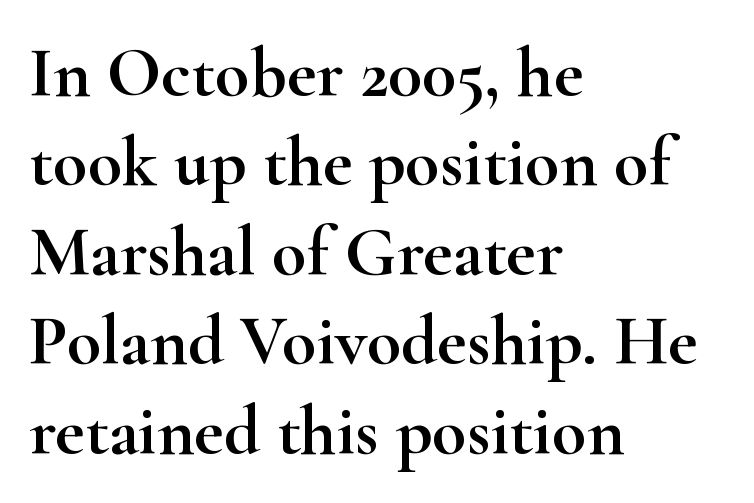
{"serif": "yes", "italic": "no", "width": "wide", "stroke_contrast": "high", "x_height": "small", "monospaced": "no", "underline": "no", "align": "left", "line_spacing": "normal", "line_spacing_ratio": 1.26, "letter_spacing": "normal", "letter_spacing_em": 0.0, "glyph_px": 71}
